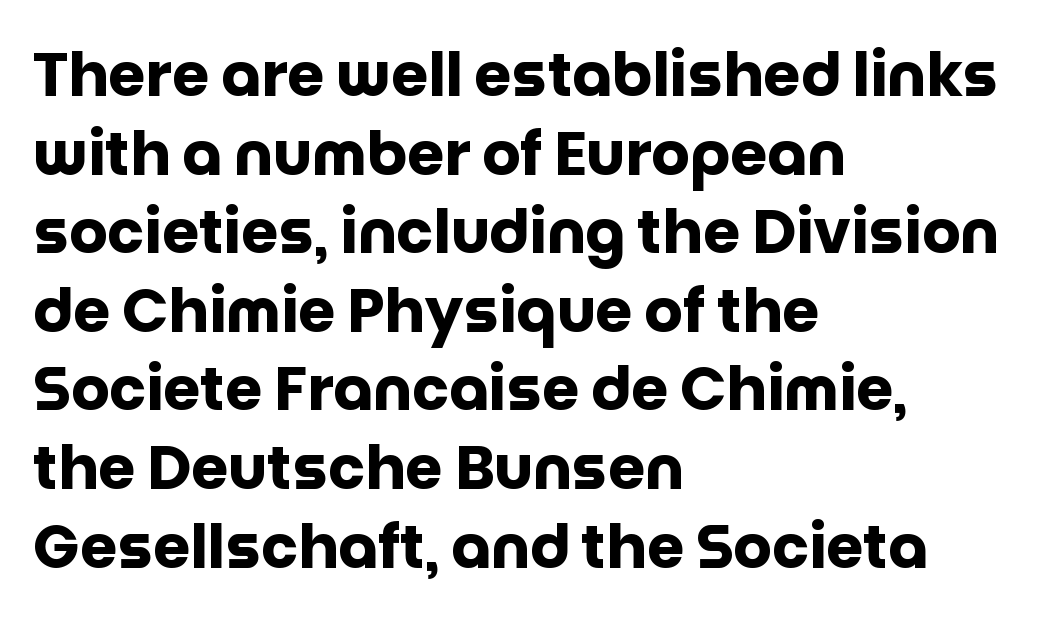
The type family on display is of the sans-serif kind. The baseline area is clear. Spacing between characters is what you'd get straight out of the box. Summary of weight: heavy, a full bold. Every character sits straight up, as roman type does.
